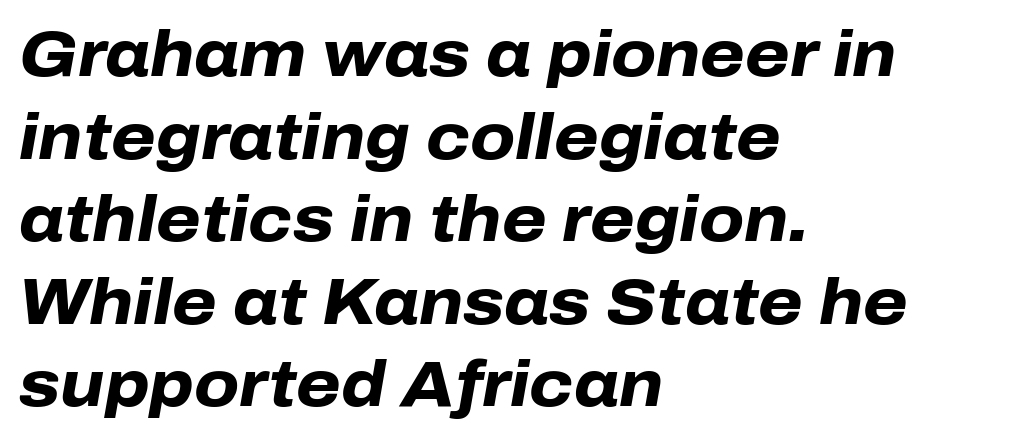
The image shows 64 px heavy type, italic (leaning right); set left-aligned, normal line spacing (1.29x), normal letter spacing, not underlined; low stroke contrast and a medium x-height.
